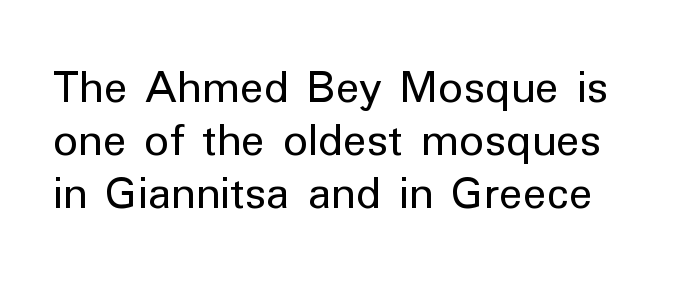
The font sits on the lighter half of the weight spectrum, regular included. The rendering uses natural spacing where letterforms have individual widths. Designer's note — italics off, roman on. Compared with typical body copy, the letter spacing here is the same. Rule under the text: the space is simply empty.
